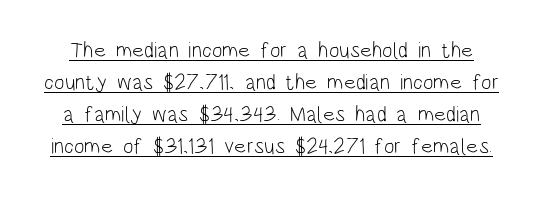
{"italic": "no", "bold": "no", "underline": "yes", "line_spacing": "normal", "line_spacing_ratio": 1.46, "letter_spacing": "normal", "letter_spacing_em": 0.0, "glyph_px": 22}
